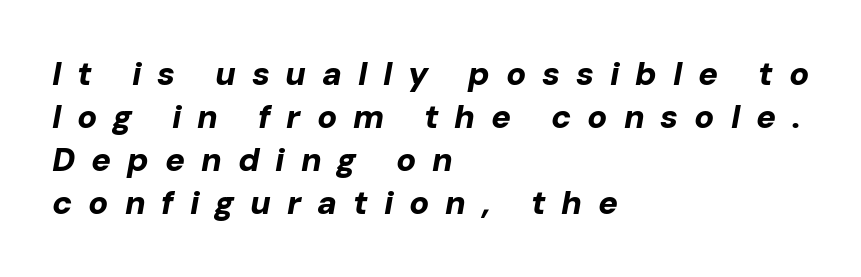
{"italic": "yes", "lean": "right", "slant_degrees": 10, "bold": "yes", "weight": "bold", "width": "normal", "stroke_contrast": "low", "x_height": "medium", "monospaced": "no", "underline": "no", "align": "left", "line_spacing": "normal", "line_spacing_ratio": 1.3, "letter_spacing": "wide", "letter_spacing_em": 0.48, "glyph_px": 33}
